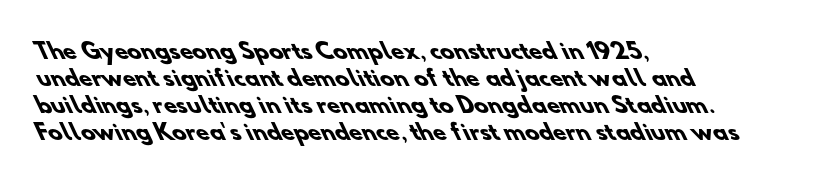
{"bold": "yes", "underline": "no", "align": "left", "line_spacing": "normal", "line_spacing_ratio": 1.29, "letter_spacing": "normal", "letter_spacing_em": 0.0, "glyph_px": 21}
